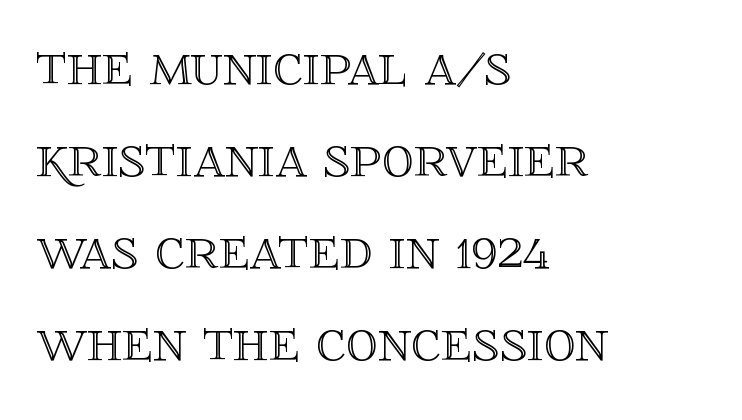
Varying glyph widths throughout — classic text-font behaviour. Check the space under the baseline: it is left empty. Caption: multi-line text, flush left, ragged right. The font's upright variant was chosen for this text.
